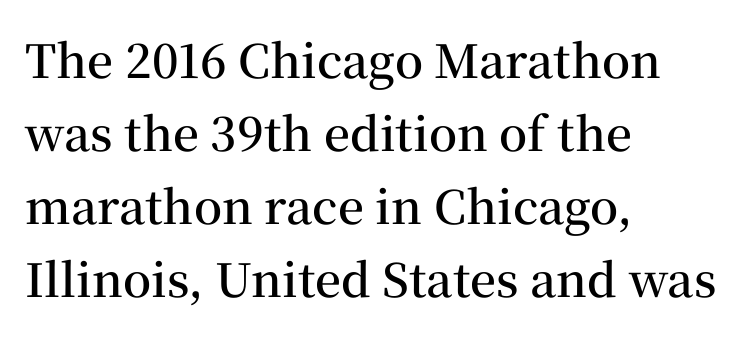
Q: Is the text bold? A: Semi-bold.
Q: Is the text italic (slanted)? A: No, it is upright.
Q: Is the typeface a serif or a sans-serif typeface? A: Serif.
Q: Is the text underlined? A: No.
Q: How is the paragraph aligned? A: Left-aligned.
Q: Is the spacing between letters normal or unusually wide? A: Normal.
Q: Is the spacing between lines tight, normal or loose? A: Normal.
Q: Width (condensed, normal, or wide)? A: Normal.
Q: Stroke contrast? A: Medium.
Q: x-height? A: Medium.
Q: Monospaced? A: No.
